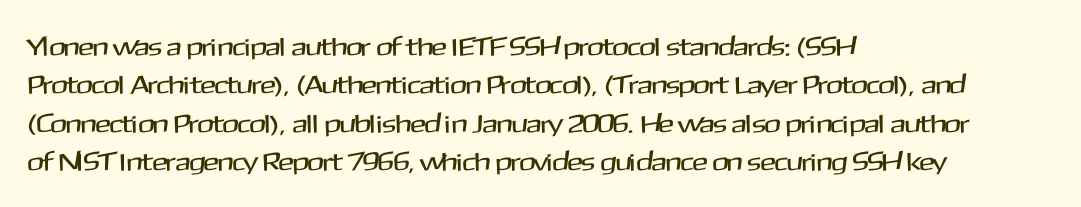
The image shows 26 px text type, upright; set left-aligned, normal line spacing (1.48x), normal letter spacing, not underlined.
